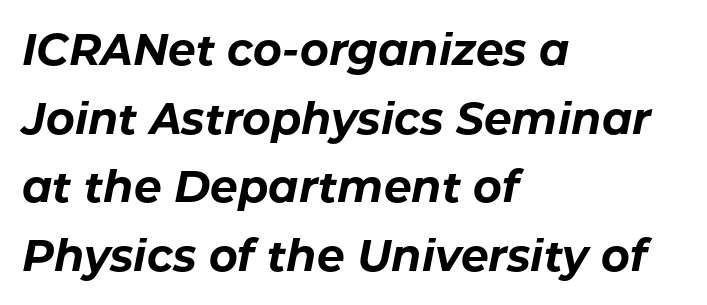
Q: Is the text bold? A: Yes.
Q: Is the text italic (slanted)? A: Yes, it leans right by about 11 degrees.
Q: Is the text underlined? A: No.
Q: How is the paragraph aligned? A: Left-aligned.
Q: Is the spacing between letters normal or unusually wide? A: Normal.
Q: Is the spacing between lines tight, normal or loose? A: Normal.
Q: Width (condensed, normal, or wide)? A: Normal.
Q: Stroke contrast? A: Low.
Q: x-height? A: Medium.
Q: Monospaced? A: No.
